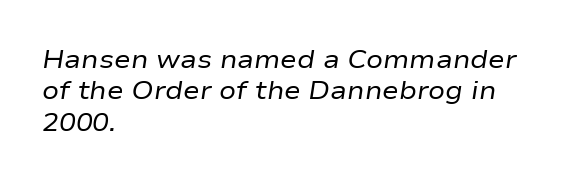
The image shows 25 px text type, italic (leaning right); set left-aligned, normal line spacing (1.26x), normal letter spacing, not underlined.
